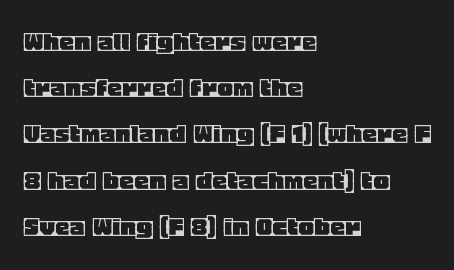
{"italic": "no", "width": "normal", "x_height": "large", "monospaced": "no", "underline": "no", "align": "left", "line_spacing": "normal", "line_spacing_ratio": 1.54, "letter_spacing": "normal", "letter_spacing_em": 0.0, "glyph_px": 30}
